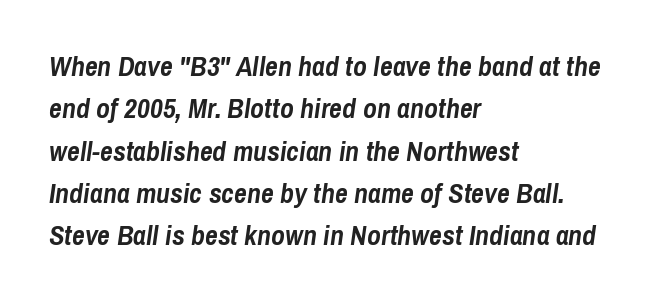
This sample has the flowing, uneven cadence of proportional lettering. Slanted lettering throughout. The compositor pushed each line to the left boundary. The glyphs have the mass of a bold cut. Underlining? Definitely not there.
